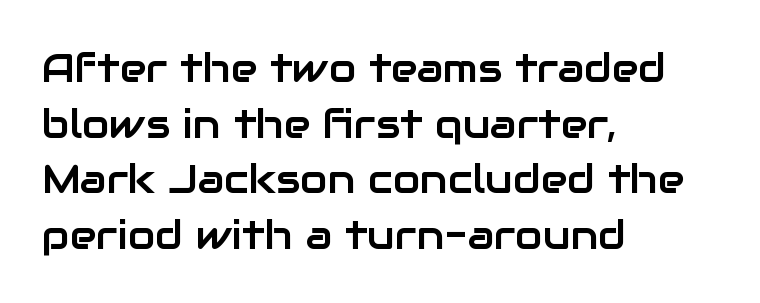
Q: Is the text italic (slanted)? A: No, it is upright.
Q: Is the typeface a serif or a sans-serif typeface? A: Sans-serif.
Q: Is the text underlined? A: No.
Q: How is the paragraph aligned? A: Left-aligned.
Q: Is the spacing between letters normal or unusually wide? A: Normal.
Q: Is the spacing between lines tight, normal or loose? A: Normal.
Q: Width (condensed, normal, or wide)? A: Normal.
Q: Stroke contrast? A: Low.
Q: x-height? A: Medium.
Q: Monospaced? A: No.
